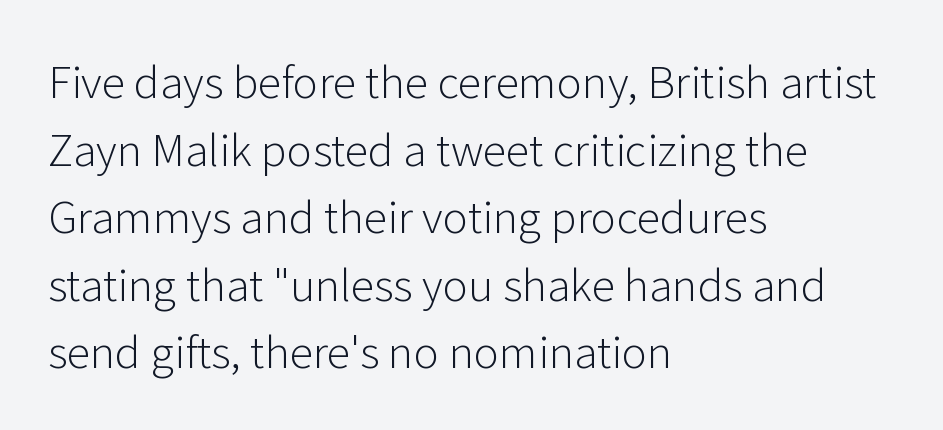
Q: Is the text bold? A: No.
Q: Is the text italic (slanted)? A: No, it is upright.
Q: Is the typeface a serif or a sans-serif typeface? A: Sans-serif.
Q: Is the text underlined? A: No.
Q: How is the paragraph aligned? A: Left-aligned.
Q: Is the spacing between letters normal or unusually wide? A: Normal.
Q: Is the spacing between lines tight, normal or loose? A: Normal.
Q: Width (condensed, normal, or wide)? A: Normal.
Q: Stroke contrast? A: Low.
Q: x-height? A: Medium.
Q: Monospaced? A: No.
